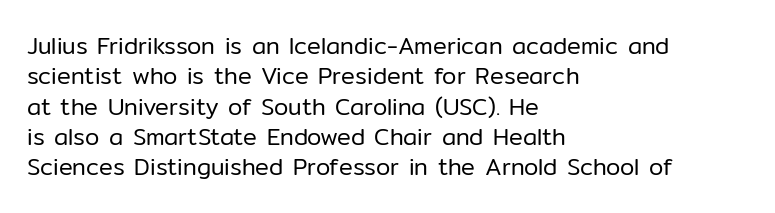
Q: Is the text bold? A: No.
Q: Is the text italic (slanted)? A: No, it is upright.
Q: Is the text underlined? A: No.
Q: How is the paragraph aligned? A: Left-aligned.
Q: Is the spacing between letters normal or unusually wide? A: Normal.
Q: Is the spacing between lines tight, normal or loose? A: Normal.
